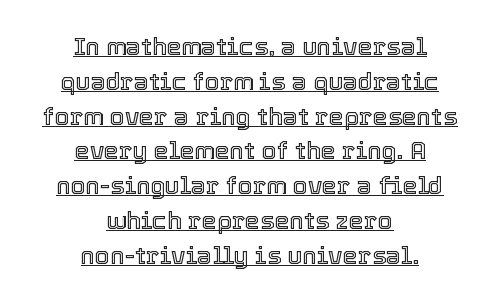
Q: Is the text italic (slanted)? A: No, it is upright.
Q: Is the text underlined? A: Yes.
Q: How is the paragraph aligned? A: Centered.
Q: Is the spacing between letters normal or unusually wide? A: Normal.
Q: Is the spacing between lines tight, normal or loose? A: Normal.
